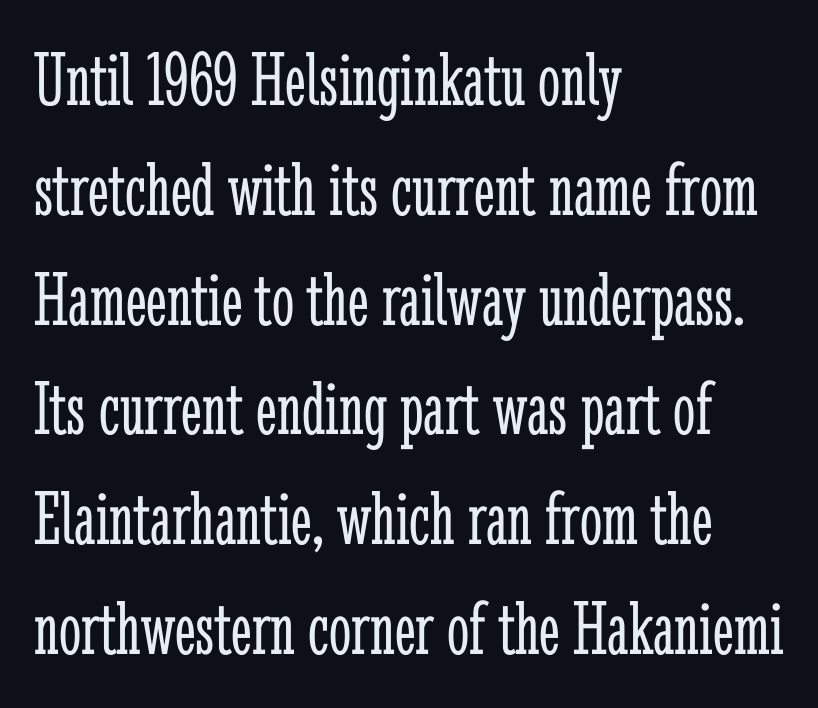
The image shows 79 px light, condensed serif type, upright; set left-aligned, normal line spacing (1.39x), normal letter spacing, not underlined; low stroke contrast and a medium x-height.
